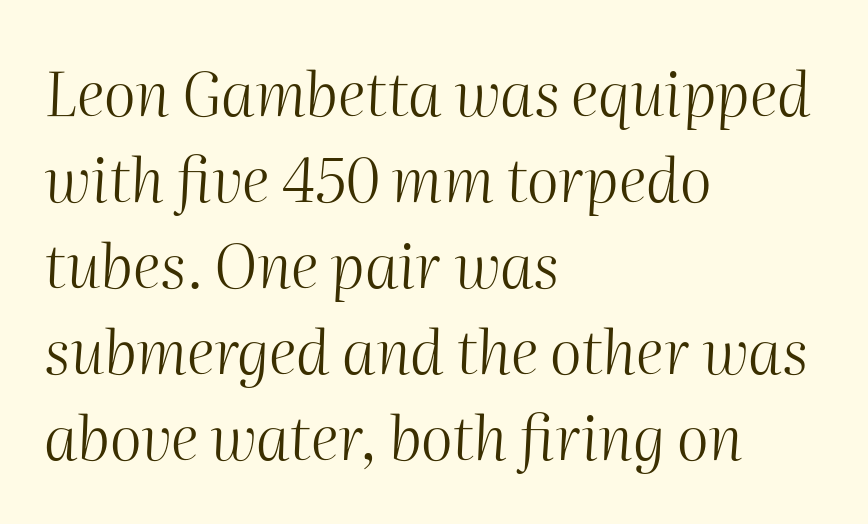
{"italic": "yes", "lean": "right", "slant_degrees": 2, "bold": "no", "weight": "light", "width": "normal", "stroke_contrast": "medium", "x_height": "medium", "monospaced": "no", "underline": "no", "align": "left", "line_spacing": "normal", "line_spacing_ratio": 1.41, "letter_spacing": "normal", "letter_spacing_em": 0.0, "glyph_px": 61}
